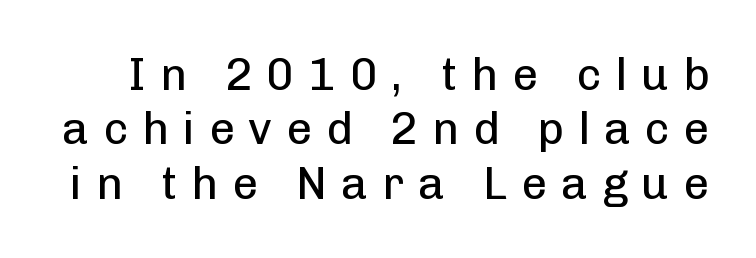
{"serif": "no", "italic": "no", "bold": "no", "weight": "regular", "width": "normal", "stroke_contrast": "low", "x_height": "medium", "monospaced": "no", "underline": "no", "line_spacing_ratio": 1.21, "letter_spacing": "wide", "letter_spacing_em": 0.31, "glyph_px": 45}
